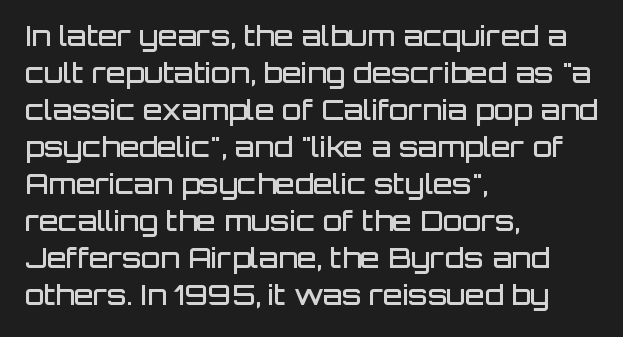
Q: Is the text bold? A: Semi-bold.
Q: Is the text italic (slanted)? A: No, it is upright.
Q: Is the typeface a serif or a sans-serif typeface? A: Sans-serif.
Q: Is the text underlined? A: No.
Q: How is the paragraph aligned? A: Left-aligned.
Q: Is the spacing between letters normal or unusually wide? A: Normal.
Q: Is the spacing between lines tight, normal or loose? A: Normal.
Q: Width (condensed, normal, or wide)? A: Normal.
Q: Stroke contrast? A: Low.
Q: x-height? A: Large.
Q: Monospaced? A: No.
